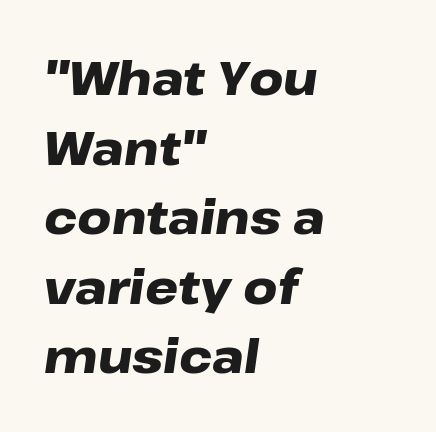
Q: Is the text bold? A: Yes.
Q: Is the text italic (slanted)? A: Yes, it leans right by about 8 degrees.
Q: Is the text underlined? A: No.
Q: How is the paragraph aligned? A: Left-aligned.
Q: Is the spacing between letters normal or unusually wide? A: Normal.
Q: Is the spacing between lines tight, normal or loose? A: Normal.
Q: Width (condensed, normal, or wide)? A: Wide.
Q: Stroke contrast? A: Low.
Q: x-height? A: Medium.
Q: Monospaced? A: No.
